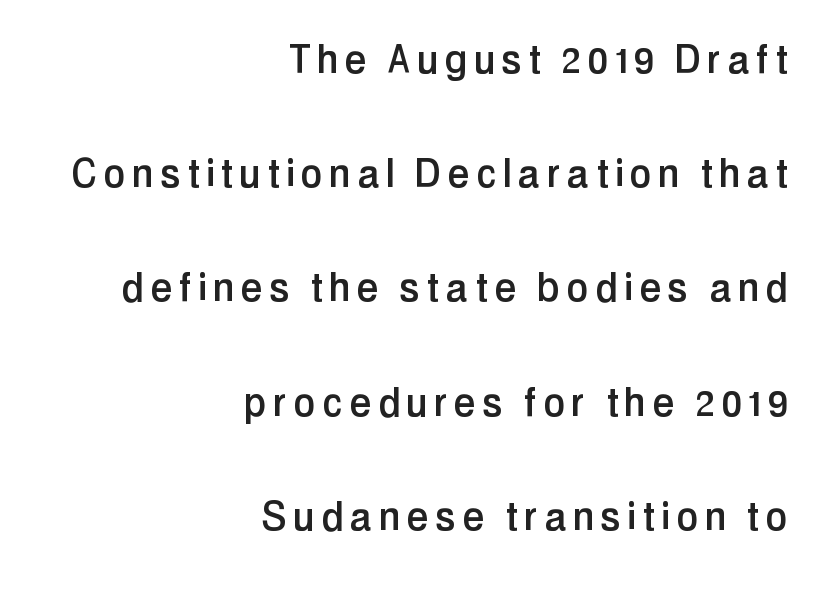
Q: Is the text italic (slanted)? A: No, it is upright.
Q: Is the typeface a serif or a sans-serif typeface? A: Sans-serif.
Q: Is the text underlined? A: No.
Q: How is the paragraph aligned? A: Right-aligned.
Q: Is the spacing between lines tight, normal or loose? A: Loose.
Q: Width (condensed, normal, or wide)? A: Condensed.
Q: Stroke contrast? A: Low.
Q: x-height? A: Medium.
Q: Monospaced? A: No.
